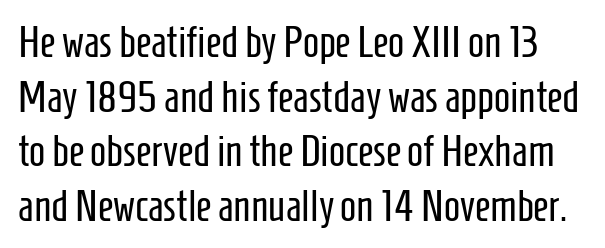
The image shows 43 px regular-weight, condensed sans-serif type, upright; set normal line spacing (1.27x), normal letter spacing, not underlined; low stroke contrast and a medium x-height.
